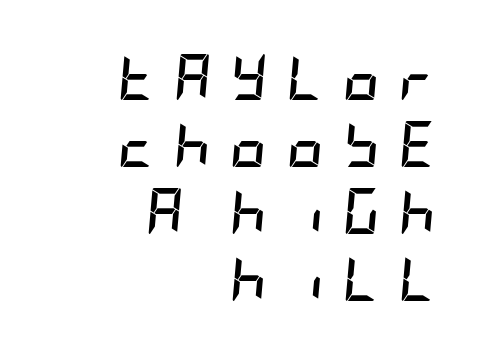
{"italic": "yes", "lean": "right", "slant_degrees": 5, "bold": "yes", "weight": "semibold", "width": "condensed", "stroke_contrast": "low", "x_height": "large", "underline": "no", "align": "right", "line_spacing": "normal", "line_spacing_ratio": 1.46, "letter_spacing": "wide", "letter_spacing_em": 0.41, "glyph_px": 46}
